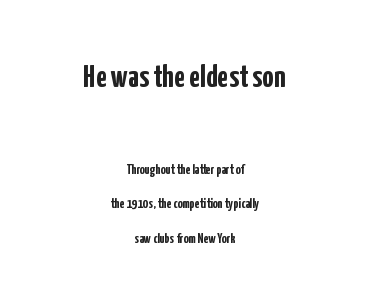
The image shows 32 px semibold, condensed sans-serif type, upright; set centered, loose line spacing (2.47x), normal letter spacing, not underlined; the first (top) block is 2.29x larger; low stroke contrast and a medium x-height.
